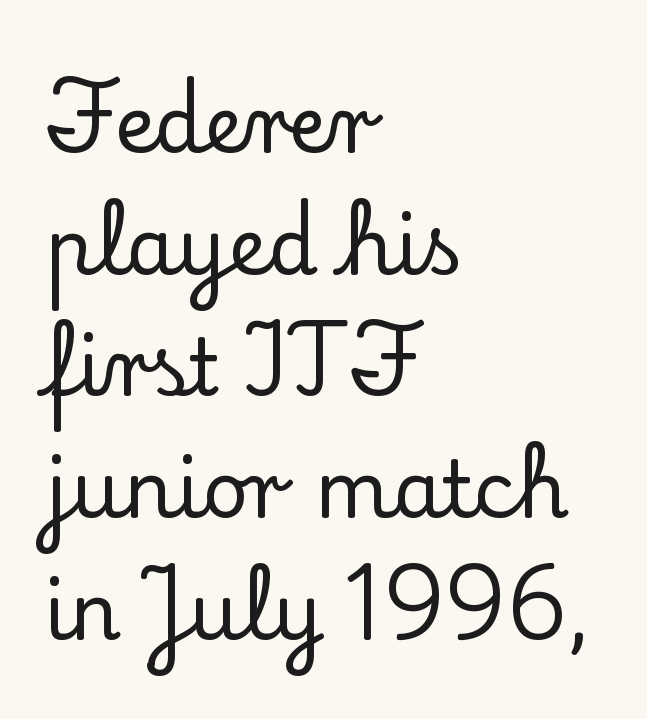
{"serif": "yes", "italic": "no", "width": "normal", "stroke_contrast": "low", "x_height": "small", "monospaced": "no", "underline": "no", "align": "left", "line_spacing": "normal", "line_spacing_ratio": 1.54, "letter_spacing": "normal", "letter_spacing_em": 0.0, "glyph_px": 79}
